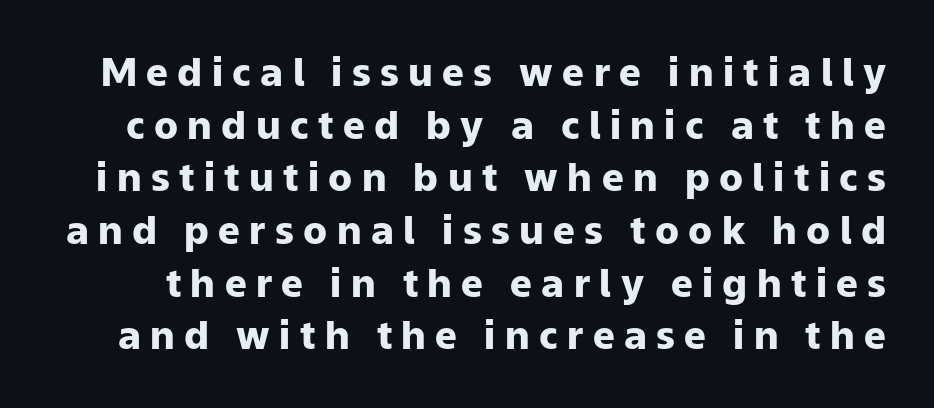
Q: Is the text bold? A: Yes.
Q: Is the text italic (slanted)? A: No, it is upright.
Q: Is the typeface a serif or a sans-serif typeface? A: Sans-serif.
Q: Is the text underlined? A: No.
Q: Is the spacing between letters normal or unusually wide? A: Unusually wide.
Q: Is the spacing between lines tight, normal or loose? A: Normal.
Q: Width (condensed, normal, or wide)? A: Normal.
Q: Stroke contrast? A: Low.
Q: x-height? A: Medium.
Q: Monospaced? A: No.
